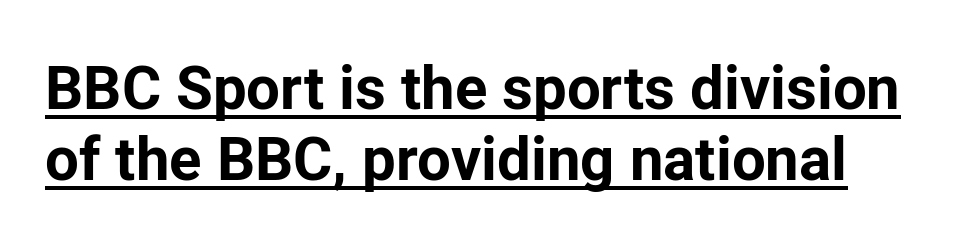
The image shows 60 px bold sans-serif type, upright; set line spacing 1.18x, normal letter spacing, underlined; low stroke contrast and a medium x-height.
